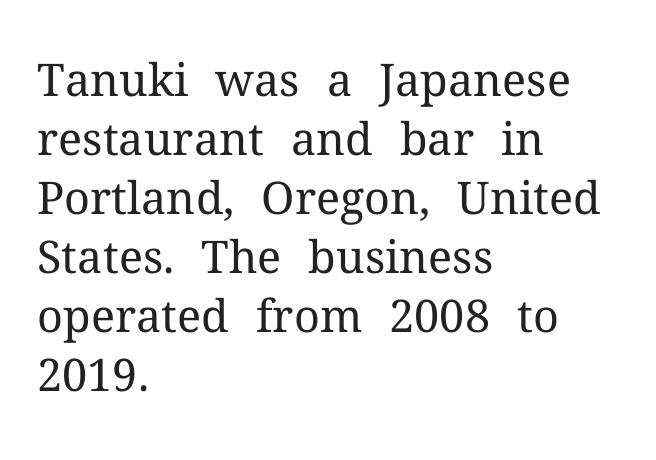
There is no visible air inserted between adjacent glyphs. The type sits square on the baseline with zero lean. Font category for this specimen: serif. A normal amount of white space separates one row of letters from the next. The area under the type is left untouched.
